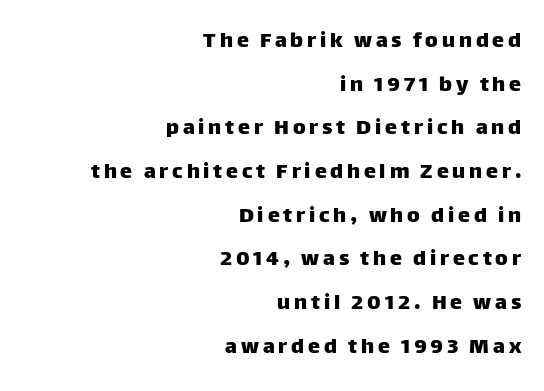
Vertical strokes here are truly vertical. A clean baseline with only descenders dipping below it. Notice how the passage keeps a crisp vertical edge on the right only.
